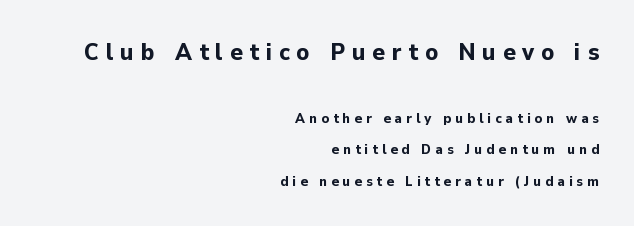
The image shows 24 px bold type, upright; set right-aligned, loose line spacing (2.24x), unusually wide letter spacing (+0.28 em), not underlined; the first (top) block is 1.71x larger.
